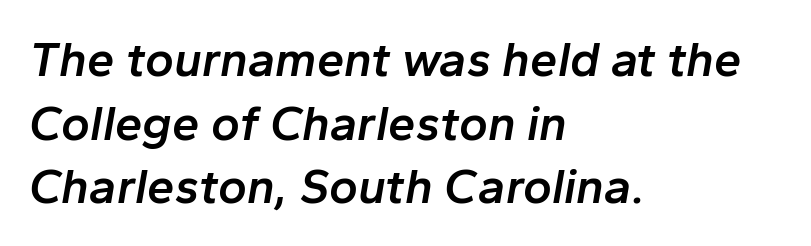
The image shows 49 px semibold type, italic (leaning right); set left-aligned, normal line spacing (1.3x), normal letter spacing, not underlined; low stroke contrast and a medium x-height.
